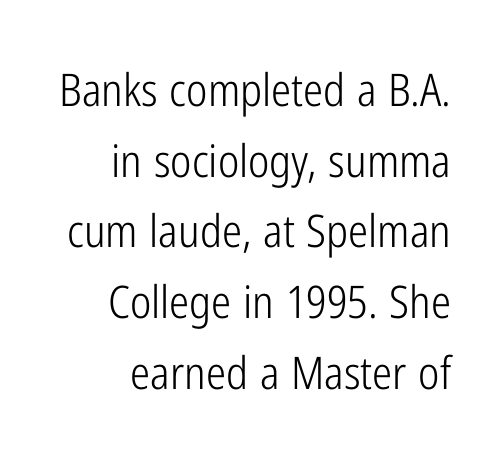
Serif or sans? Sans — the stroke terminals are bare. Upright lettering throughout. Teacher's note: observe the even right margin — that is flush-right alignment. Honestly, the row spacing looks completely unremarkable. Nothing heavy about these letters — not bold at all.
